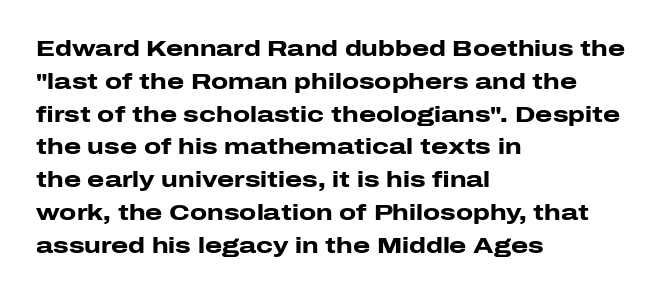
The image shows 22 px bold type, upright; set left-aligned, normal line spacing (1.49x), normal letter spacing, not underlined.
